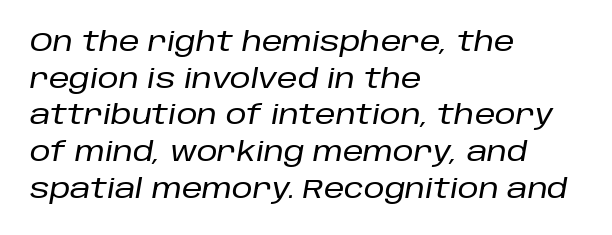
The image shows 26 px text type, italic (leaning right); set left-aligned, normal line spacing (1.41x), normal letter spacing, not underlined.
